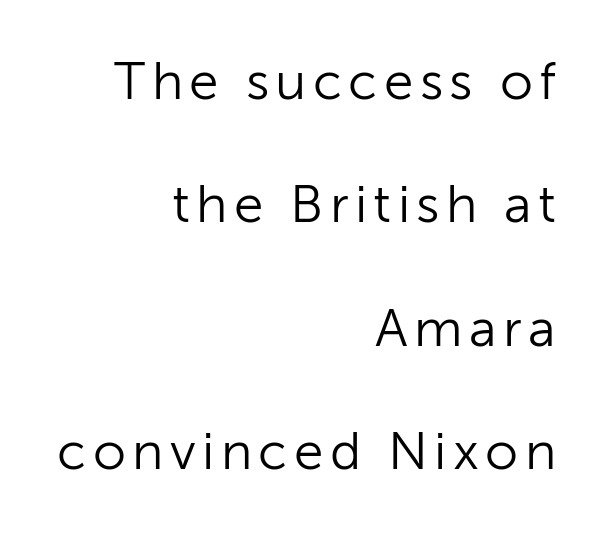
Line endings align vertically; line beginnings do not. These lines are rendered in a variable-pitch font. The specimen reads as upright at a glance. These lines stand farther apart than default settings would place them. The letterforms sit at book weight or below.
